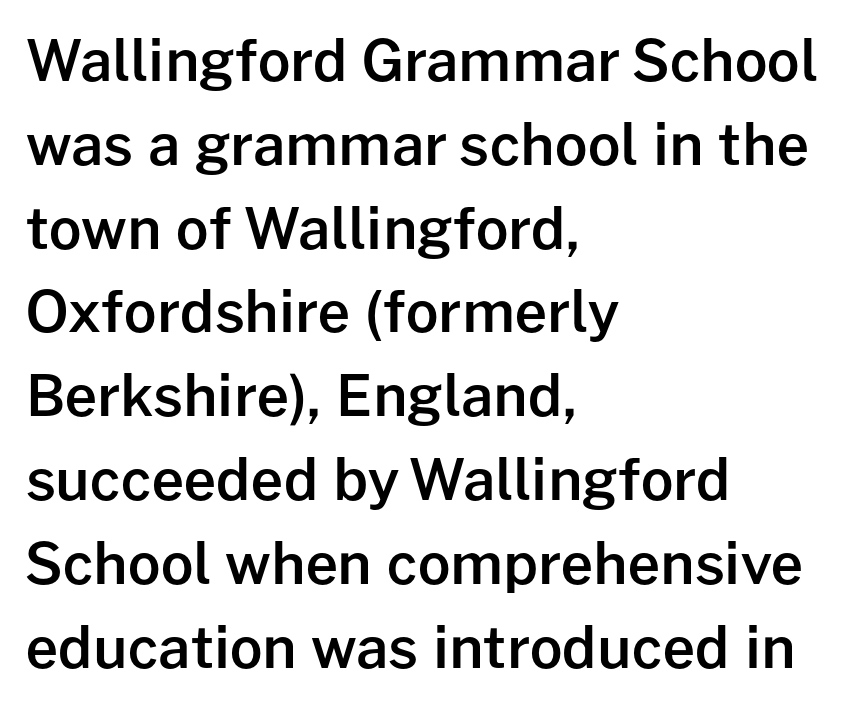
A sans-serif font was chosen for this passage. A typesetter would call this leading conventional body-copy spacing. Notice how the stems are strictly vertical — no italics here. Semibold letterforms, between regular and bold. Glyph-to-glyph distance matches everyday printed text. The passage shown is typed in a proportional face where columns would drift.
